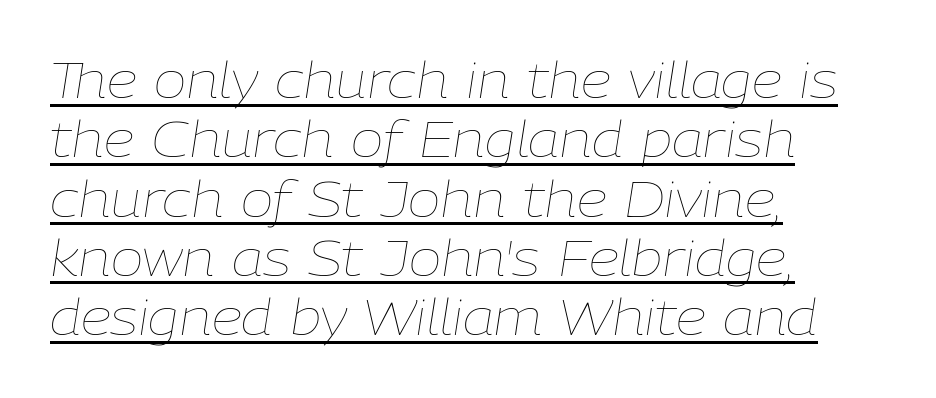
The image shows 49 px thin type, italic (leaning right); set left-aligned, line spacing 1.21x, normal letter spacing, underlined; low stroke contrast and a medium x-height.
